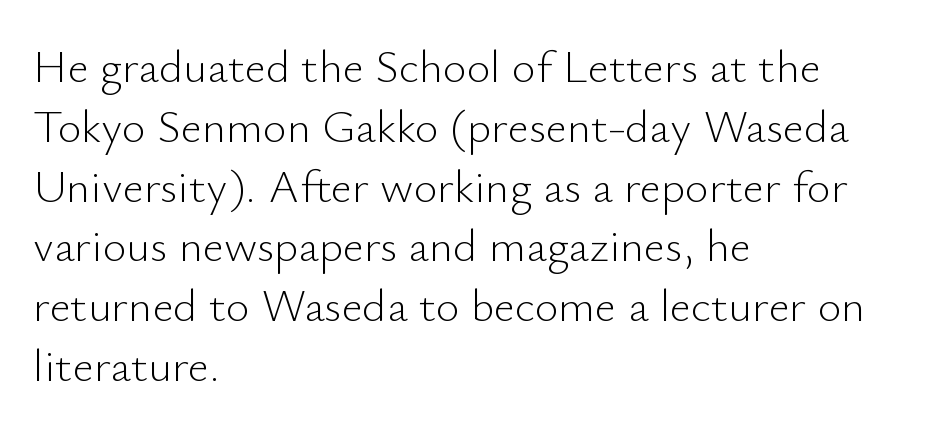
The type is set solid horizontally, with unmodified tracking. Is this a sans? Yes — the strokes have no serifs. Casual observation: everything's shoved over to the left. Letters have the restrained weight of plain body copy at most. Ordinary non-slanted type is in use.
